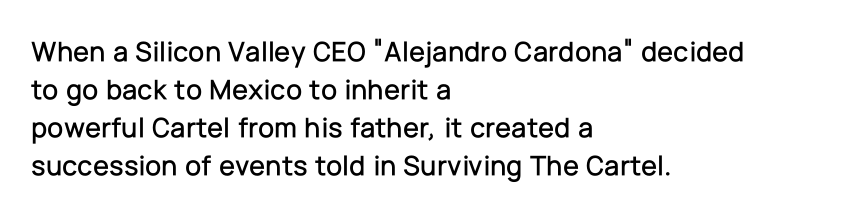
Q: Is the text italic (slanted)? A: No, it is upright.
Q: Is the typeface a serif or a sans-serif typeface? A: Sans-serif.
Q: Is the text underlined? A: No.
Q: How is the paragraph aligned? A: Left-aligned.
Q: Is the spacing between letters normal or unusually wide? A: Normal.
Q: Is the spacing between lines tight, normal or loose? A: Normal.
Q: Width (condensed, normal, or wide)? A: Normal.
Q: Stroke contrast? A: Low.
Q: x-height? A: Medium.
Q: Monospaced? A: No.
